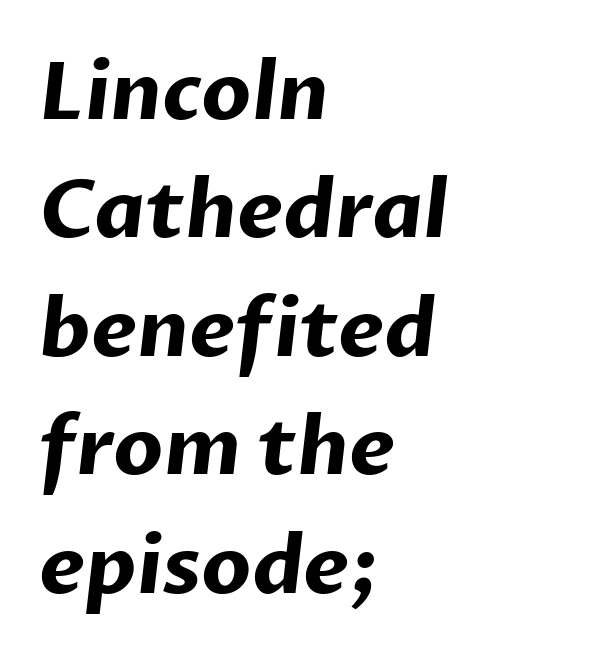
The image shows 80 px bold sans-serif type; set left-aligned, normal line spacing (1.48x), normal letter spacing, not underlined; low stroke contrast and a medium x-height.
